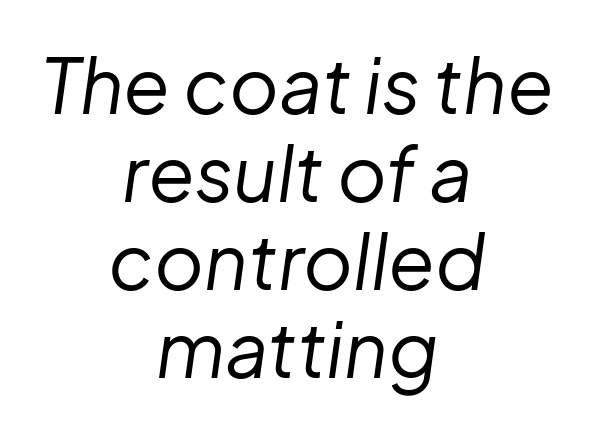
{"italic": "yes", "lean": "right", "slant_degrees": 8, "bold": "no", "weight": "regular", "width": "normal", "stroke_contrast": "low", "x_height": "medium", "monospaced": "no", "underline": "no", "align": "center", "line_spacing_ratio": 1.16, "letter_spacing": "normal", "letter_spacing_em": 0.0, "glyph_px": 76}
